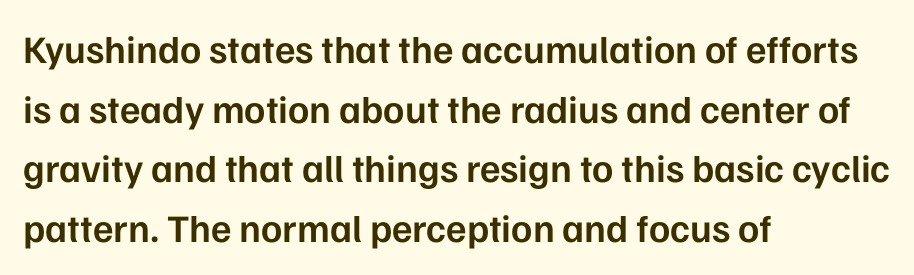
Q: Is the text bold? A: Semi-bold.
Q: Is the text italic (slanted)? A: No, it is upright.
Q: Is the typeface a serif or a sans-serif typeface? A: Sans-serif.
Q: Is the text underlined? A: No.
Q: How is the paragraph aligned? A: Left-aligned.
Q: Is the spacing between letters normal or unusually wide? A: Normal.
Q: Is the spacing between lines tight, normal or loose? A: Normal.
Q: Width (condensed, normal, or wide)? A: Normal.
Q: Stroke contrast? A: Low.
Q: x-height? A: Medium.
Q: Monospaced? A: No.
